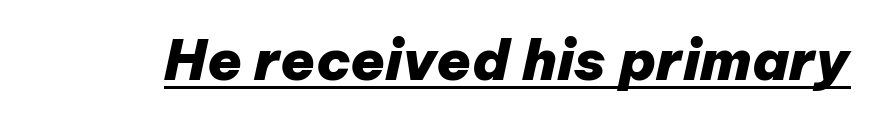
Q: Is the text bold? A: Yes.
Q: Is the text italic (slanted)? A: Yes, it leans right by about 12 degrees.
Q: Is the text underlined? A: Yes.
Q: Is the spacing between letters normal or unusually wide? A: Normal.
Q: Width (condensed, normal, or wide)? A: Normal.
Q: Stroke contrast? A: Low.
Q: x-height? A: Medium.
Q: Monospaced? A: No.
